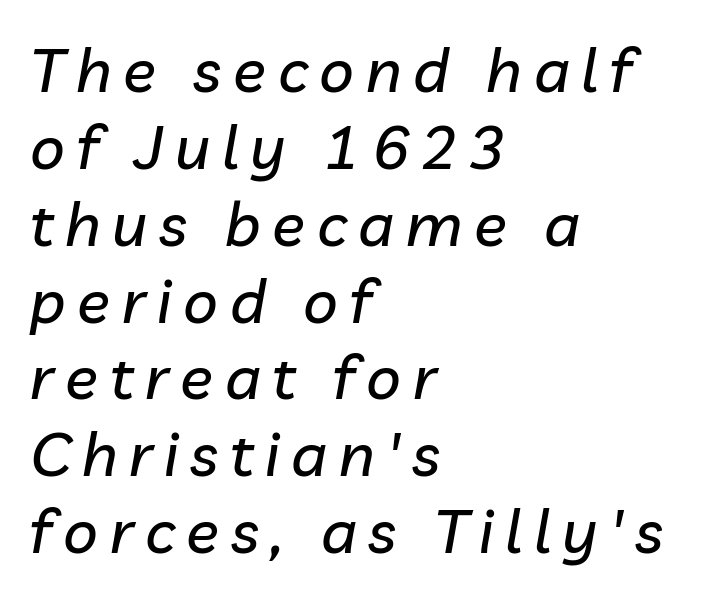
Q: Is the text italic (slanted)? A: Yes, it leans right by about 10 degrees.
Q: Is the text underlined? A: No.
Q: How is the paragraph aligned? A: Left-aligned.
Q: Is the spacing between lines tight, normal or loose? A: Normal.
Q: Width (condensed, normal, or wide)? A: Normal.
Q: Stroke contrast? A: Low.
Q: x-height? A: Medium.
Q: Monospaced? A: No.
